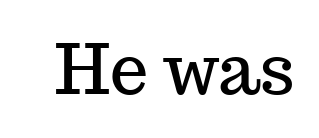
Check the space under the baseline: it is left empty. The text was rendered using a seriffed face with decorative stroke endings. Characters follow at the spacing the type designer built in. These lines are rendered in a variable-pitch font.
